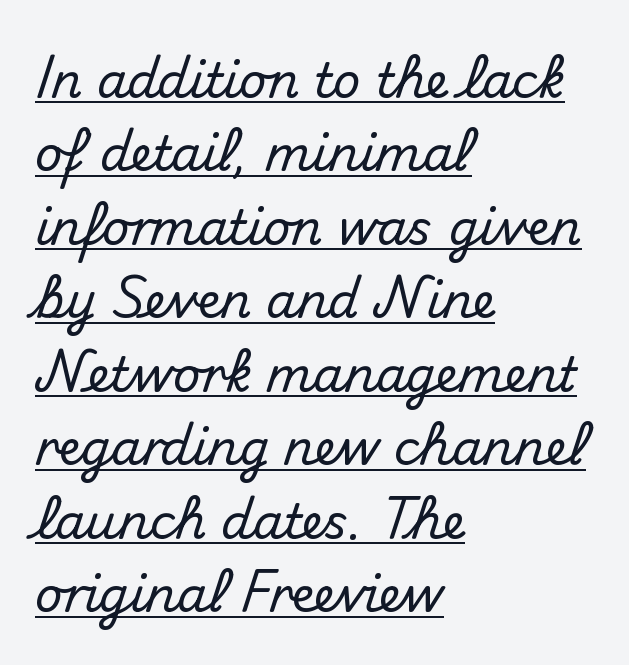
Q: Is the text italic (slanted)? A: Yes.
Q: Is the typeface a serif or a sans-serif typeface? A: Sans-serif.
Q: Is the text underlined? A: Yes.
Q: How is the paragraph aligned? A: Left-aligned.
Q: Is the spacing between letters normal or unusually wide? A: Normal.
Q: Is the spacing between lines tight, normal or loose? A: Normal.
Q: Width (condensed, normal, or wide)? A: Normal.
Q: Stroke contrast? A: Medium.
Q: x-height? A: Small.
Q: Monospaced? A: No.
